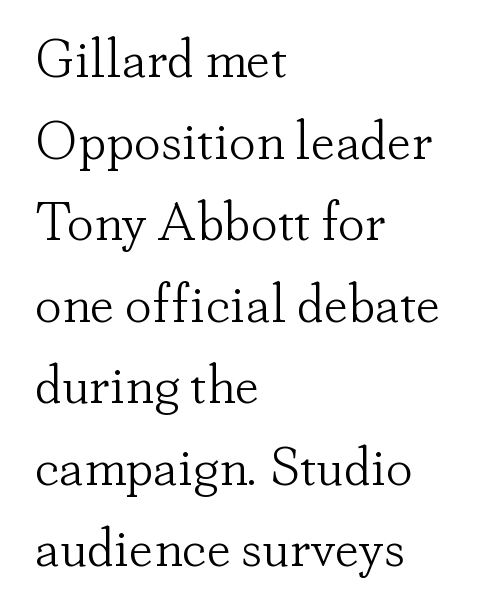
The image shows 54 px light serif type, upright; set left-aligned, normal line spacing (1.51x), normal letter spacing, not underlined; low stroke contrast and a small x-height.
